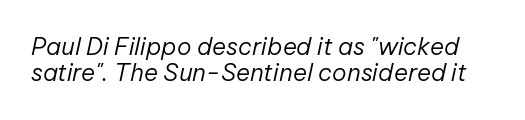
The image shows 24 px text type, italic (leaning right); set tight line spacing (1.09x), normal letter spacing, not underlined.
